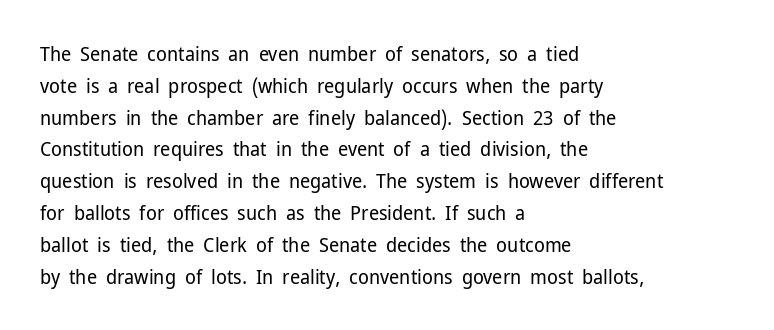
{"italic": "no", "bold": "no", "underline": "no", "align": "left", "line_spacing": "normal", "line_spacing_ratio": 1.59, "letter_spacing": "normal", "letter_spacing_em": 0.0, "glyph_px": 20}
